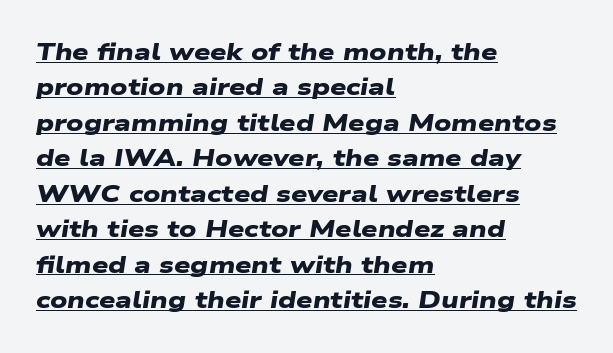
Q: Is the text bold? A: Yes.
Q: Is the text underlined? A: Yes.
Q: How is the paragraph aligned? A: Left-aligned.
Q: Is the spacing between letters normal or unusually wide? A: Normal.
Q: Is the spacing between lines tight, normal or loose? A: Normal.
